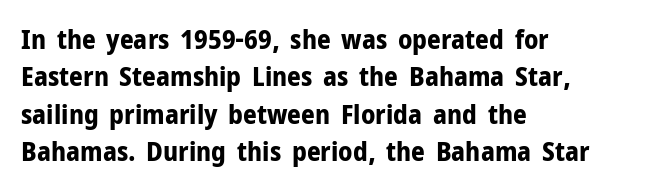
{"italic": "no", "bold": "yes", "underline": "no", "align": "left", "line_spacing": "normal", "line_spacing_ratio": 1.38, "letter_spacing": "normal", "letter_spacing_em": 0.0, "glyph_px": 27}
